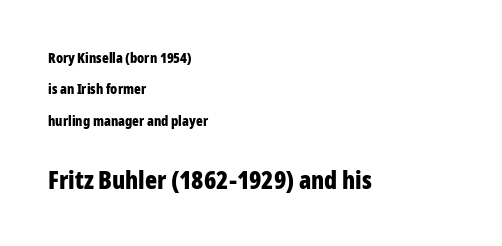
Characters remain perfectly vertical along every line. Here the glyphs are tracked normally, forming tight word shapes. One glance says open: line gaps are wider than usual. The rendering uses a bold face; every stroke is thick and dark. Leftover space on each line is placed entirely after the last word.
